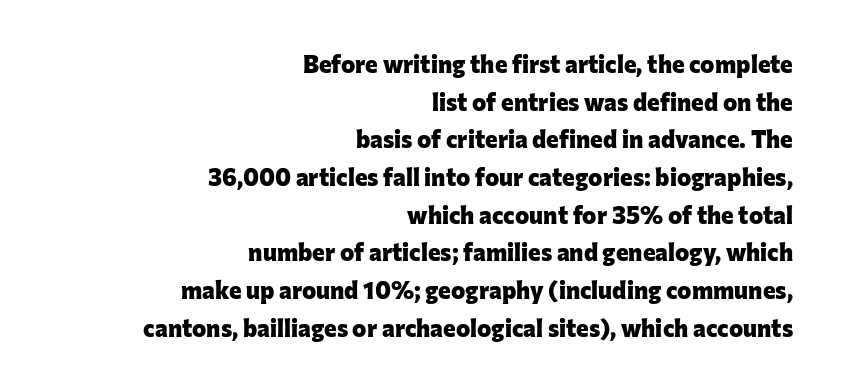
{"italic": "no", "bold": "yes", "underline": "no", "align": "right", "line_spacing": "normal", "line_spacing_ratio": 1.57, "letter_spacing": "normal", "letter_spacing_em": 0.0, "glyph_px": 24}
